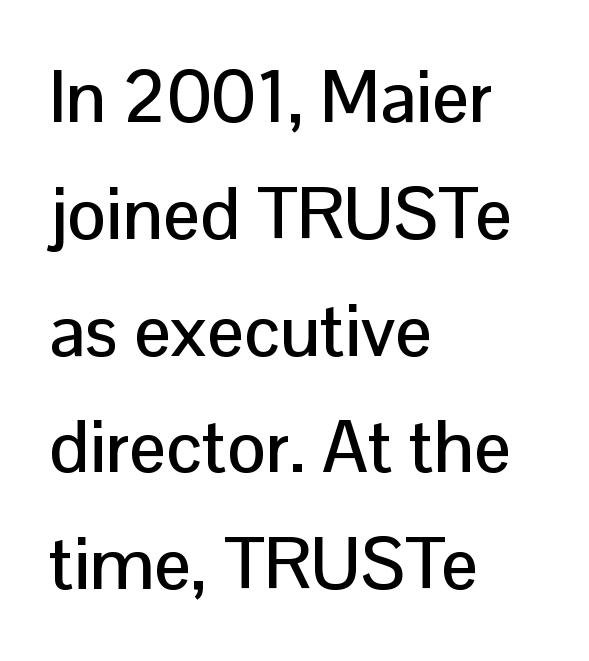
The image shows 73 px sans-serif type, upright; set left-aligned, normal line spacing (1.6x), normal letter spacing, not underlined; low stroke contrast and a medium x-height.
